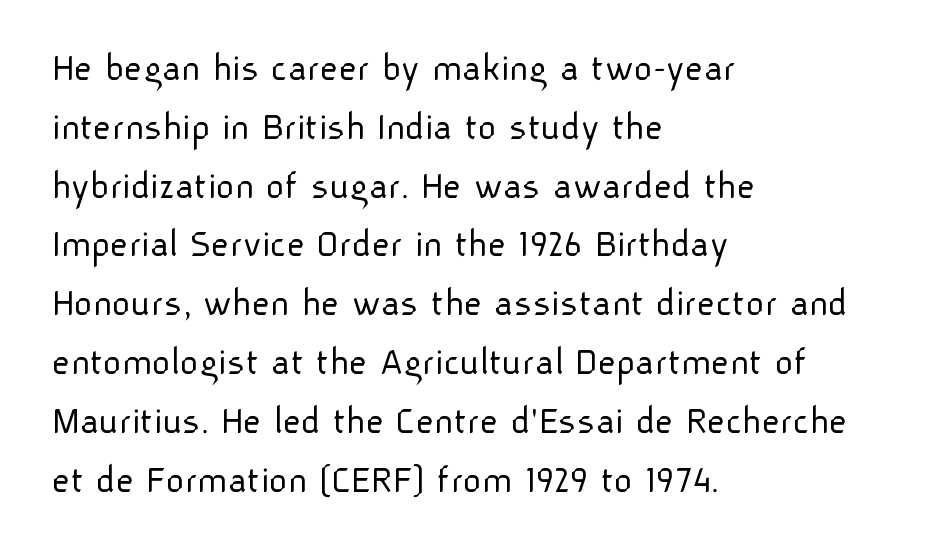
This is the regular roman posture of the typeface. Layout note: lines flush left. Look at the tracking — it's just the regular setting, nothing added. Spacing verdict: proportional, widths tailored to each character.
